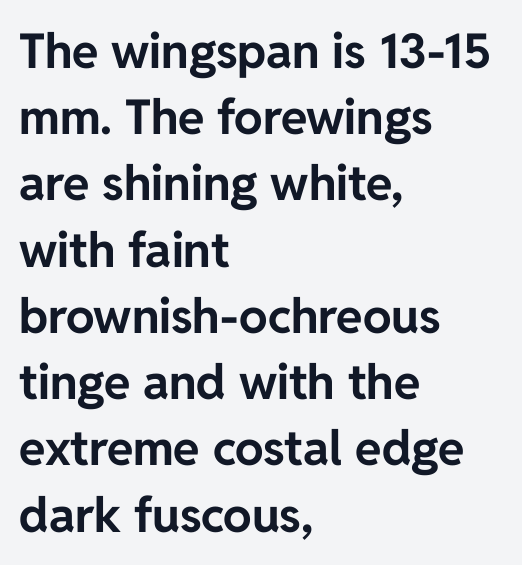
{"serif": "no", "italic": "no", "bold": "yes", "weight": "bold", "width": "normal", "stroke_contrast": "low", "x_height": "medium", "monospaced": "no", "underline": "no", "align": "left", "line_spacing": "normal", "line_spacing_ratio": 1.38, "letter_spacing": "normal", "letter_spacing_em": 0.0, "glyph_px": 48}
